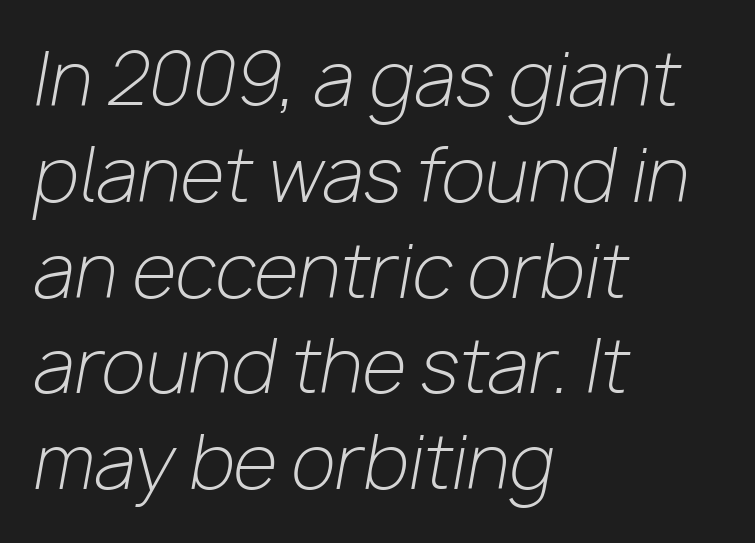
Q: Is the text bold? A: No.
Q: Is the text italic (slanted)? A: Yes, it leans right by about 10 degrees.
Q: Is the text underlined? A: No.
Q: How is the paragraph aligned? A: Left-aligned.
Q: Is the spacing between letters normal or unusually wide? A: Normal.
Q: Is the spacing between lines tight, normal or loose? A: Normal.
Q: Width (condensed, normal, or wide)? A: Normal.
Q: Stroke contrast? A: Low.
Q: x-height? A: Medium.
Q: Monospaced? A: No.
